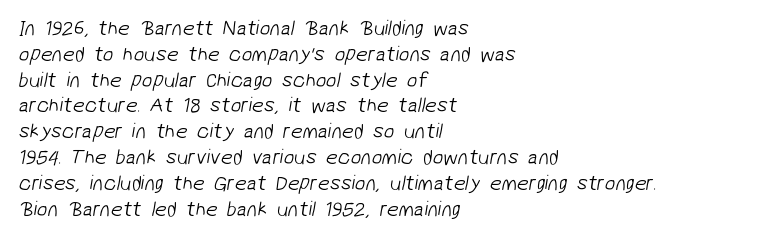
Q: Is the text bold? A: No.
Q: Is the text underlined? A: No.
Q: How is the paragraph aligned? A: Left-aligned.
Q: Is the spacing between letters normal or unusually wide? A: Normal.
